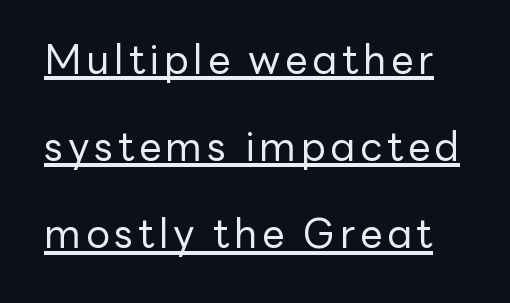
The image shows 40 px regular-weight sans-serif type, upright; set loose line spacing (2.18x), underlined; low stroke contrast and a medium x-height.
